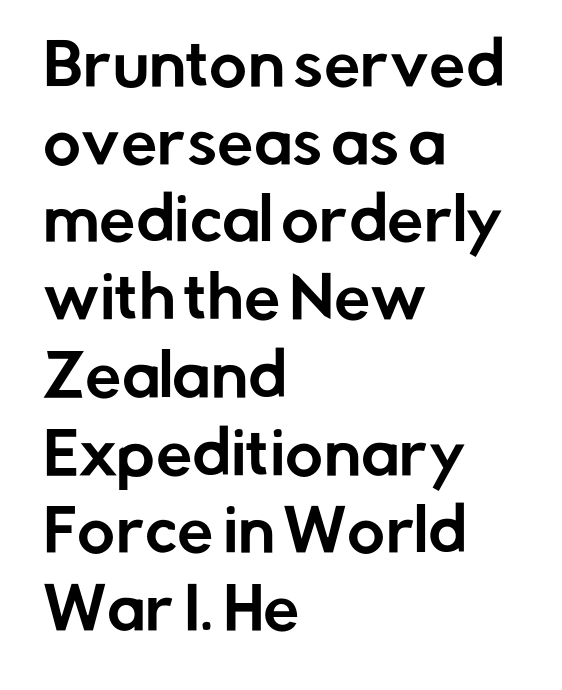
A classic flush-left, rag-right setting is used for this passage. In terms of posture, this sample is upright. Note the varied advance widths — an 'i' is clearly narrower than an 'm'. Grotesque or geometric, the face here clearly has no serifs. The zone under the glyphs is completely vacant.
